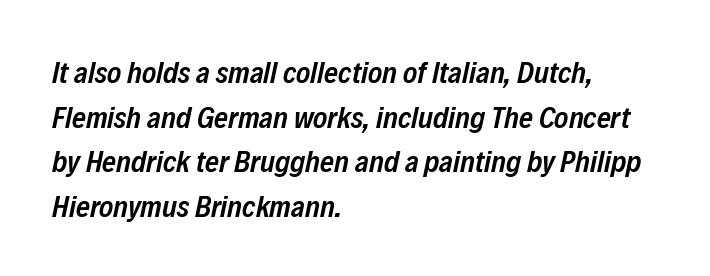
A bit beefed up — I'd call it semibold rather than bold. Character widths vary here, with narrow letters taking less room than wide ones. Quick note: underline off. Which margin do the lines hug? The left one — the right edge is uneven. The rows are spaced the way most documents space them.
